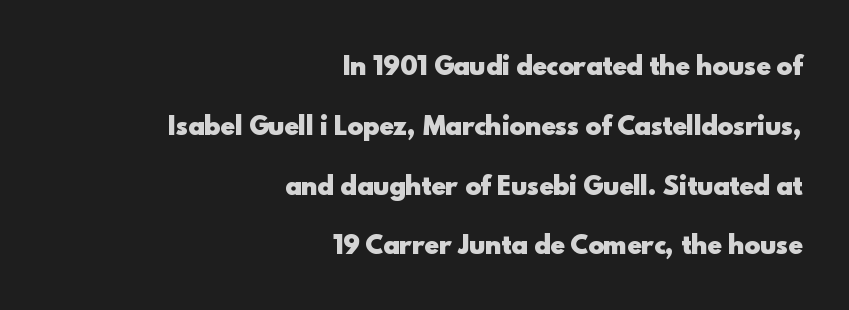
Q: Is the text bold? A: Yes.
Q: Is the text italic (slanted)? A: No, it is upright.
Q: Is the text underlined? A: No.
Q: How is the paragraph aligned? A: Right-aligned.
Q: Is the spacing between letters normal or unusually wide? A: Normal.
Q: Is the spacing between lines tight, normal or loose? A: Loose.
